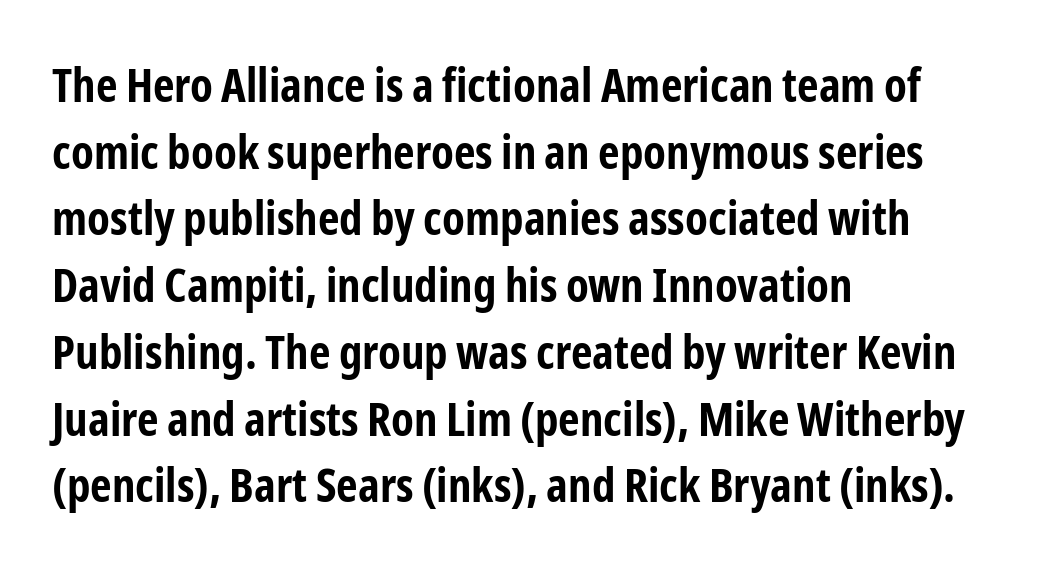
The image shows 47 px bold, condensed sans-serif type, upright; set left-aligned, normal line spacing (1.42x), normal letter spacing, not underlined; low stroke contrast and a medium x-height.
